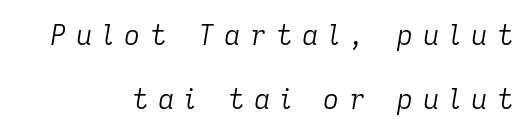
The setting favours the right margin, as signatures and pull-quotes sometimes do. The passage shown is not bold in any degree. Here the glyphs are tracked loosely, breaking word shapes into spaced letters. A typesetter would call this proportional, since set widths differ per character. The block of text is sparse from top to bottom, with ample space between rows.
